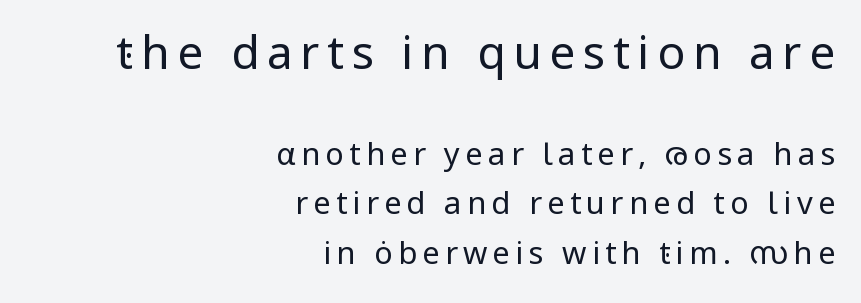
{"serif": "no", "italic": "no", "bold": "no", "weight": "regular", "width": "normal", "stroke_contrast": "low", "x_height": "medium", "monospaced": "no", "underline": "no", "align": "right", "line_spacing": "normal", "line_spacing_ratio": 1.59, "larger_block": "first", "size_ratio": 1.48, "glyph_px": 46}
